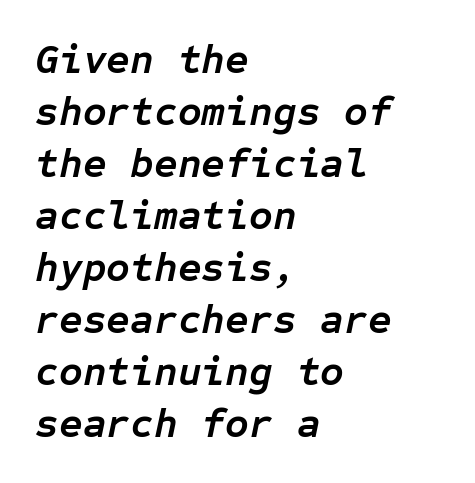
{"italic": "yes", "lean": "right", "slant_degrees": 12, "bold": "yes", "weight": "semibold", "width": "normal", "stroke_contrast": "low", "x_height": "medium", "monospaced": "yes", "underline": "no", "align": "left", "line_spacing": "normal", "line_spacing_ratio": 1.27, "letter_spacing": "normal", "letter_spacing_em": 0.0, "glyph_px": 41}
